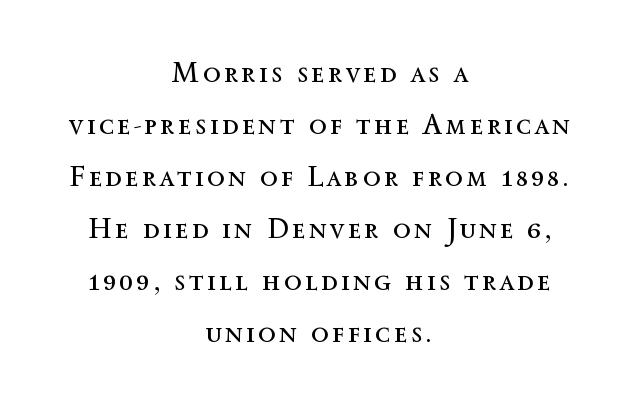
Each letter keeps its own natural width here, so spacing adapts to shape. The paragraph shown floats in the horizontal middle. Stems and bowls with no extra thickness — not bold. Each row of text sits above clean, open space.
